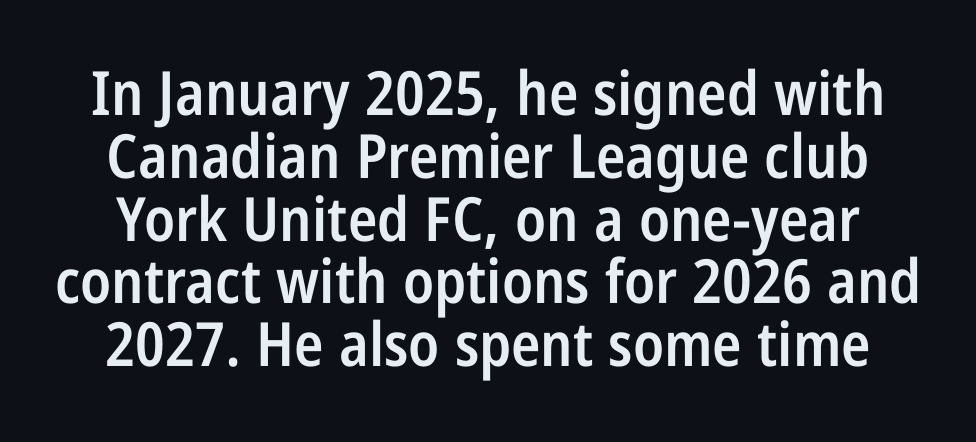
Q: Is the text bold? A: Semi-bold.
Q: Is the text italic (slanted)? A: No, it is upright.
Q: Is the typeface a serif or a sans-serif typeface? A: Sans-serif.
Q: Is the text underlined? A: No.
Q: Is the spacing between letters normal or unusually wide? A: Normal.
Q: Is the spacing between lines tight, normal or loose? A: Tight.
Q: Width (condensed, normal, or wide)? A: Condensed.
Q: Stroke contrast? A: Low.
Q: x-height? A: Large.
Q: Monospaced? A: No.
